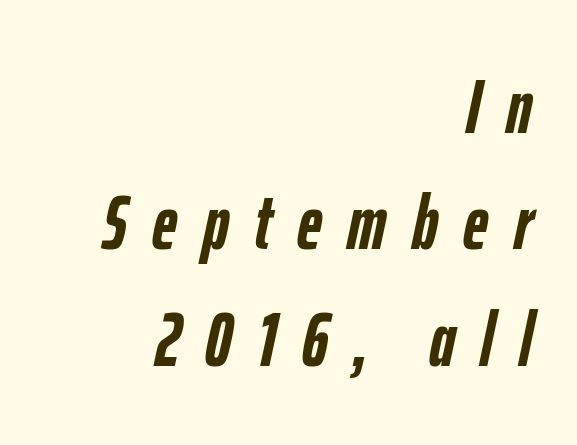
Q: Is the text bold? A: Yes.
Q: Is the text italic (slanted)? A: Yes, it leans right by about 12 degrees.
Q: Is the text underlined? A: No.
Q: How is the paragraph aligned? A: Right-aligned.
Q: Is the spacing between letters normal or unusually wide? A: Unusually wide.
Q: Is the spacing between lines tight, normal or loose? A: Normal.
Q: Width (condensed, normal, or wide)? A: Condensed.
Q: Stroke contrast? A: Low.
Q: x-height? A: Medium.
Q: Monospaced? A: No.
